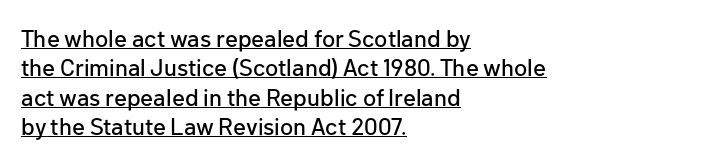
{"italic": "no", "underline": "yes", "align": "left", "line_spacing_ratio": 1.22, "letter_spacing": "normal", "letter_spacing_em": 0.0, "glyph_px": 24}
